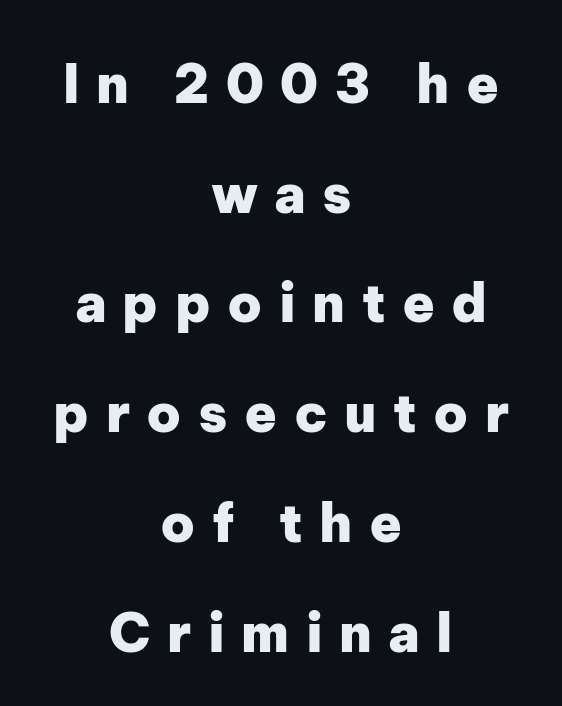
The image shows 53 px heavy sans-serif type, upright; set centered, loose line spacing (2.07x), unusually wide letter spacing (+0.31 em), not underlined; low stroke contrast and a medium x-height.
